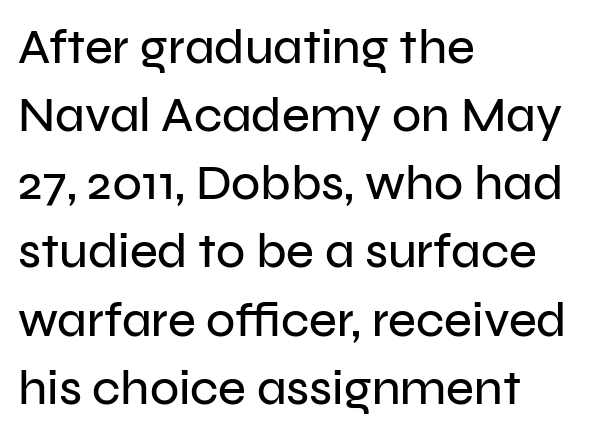
Examine the stroke ends and you'll find no serifs. Vertical spacing — default. A typesetter would call this proportional, since set widths differ per character. There is no visible air inserted between adjacent glyphs. Just letters on the line, the space beneath them empty. In terms of posture, this sample is upright.
